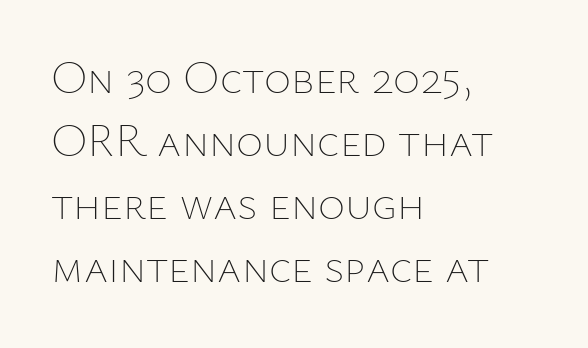
The image shows 46 px thin type, upright; set left-aligned, normal line spacing (1.37x), normal letter spacing, not underlined; low stroke contrast and a medium x-height.
